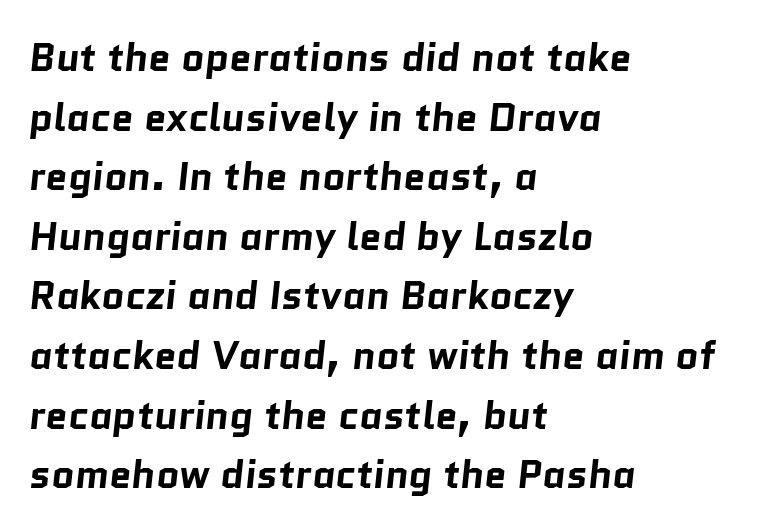
{"serif": "no", "bold": "yes", "weight": "bold", "width": "normal", "stroke_contrast": "low", "x_height": "medium", "monospaced": "no", "underline": "no", "align": "left", "line_spacing": "normal", "line_spacing_ratio": 1.49, "letter_spacing": "normal", "letter_spacing_em": 0.0, "glyph_px": 40}
